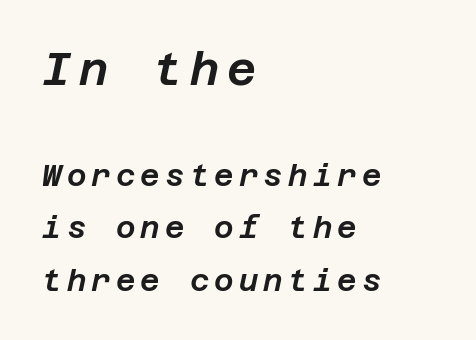
{"italic": "yes", "lean": "right", "slant_degrees": 12, "width": "normal", "stroke_contrast": "low", "x_height": "large", "underline": "no", "align": "left", "line_spacing_ratio": 1.75, "larger_block": "first", "size_ratio": 1.5, "glyph_px": 45}
